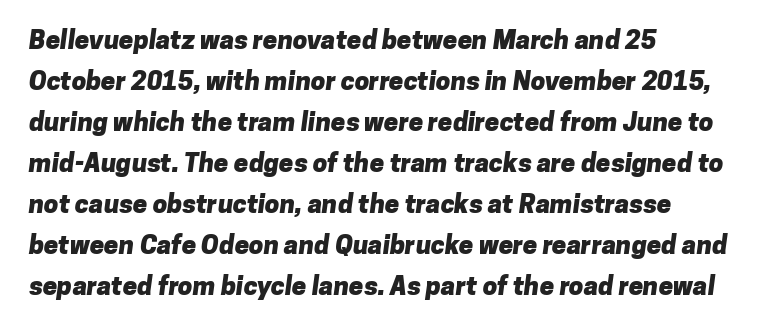
The image shows 26 px bold type; set left-aligned, normal line spacing (1.58x), normal letter spacing, not underlined.
